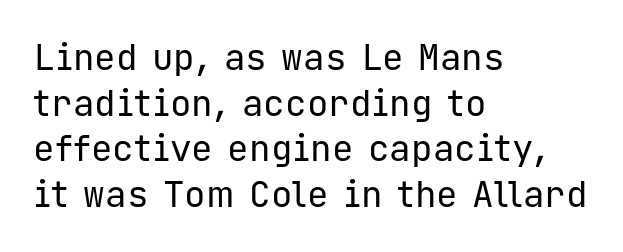
Q: Is the text bold? A: No.
Q: Is the text italic (slanted)? A: No, it is upright.
Q: Is the typeface a serif or a sans-serif typeface? A: Sans-serif.
Q: Is the text underlined? A: No.
Q: How is the paragraph aligned? A: Left-aligned.
Q: Is the spacing between letters normal or unusually wide? A: Normal.
Q: Is the spacing between lines tight, normal or loose? A: Normal.
Q: Width (condensed, normal, or wide)? A: Normal.
Q: Stroke contrast? A: Low.
Q: x-height? A: Medium.
Q: Monospaced? A: Yes.
